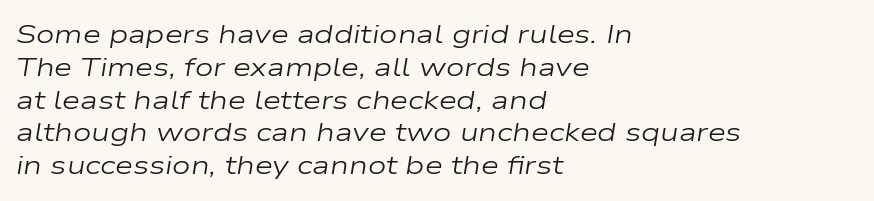
Left-aligned paragraph, ragged on the right. The type is set solid horizontally, with unmodified tracking. This reads as an unemphasized weight, regular at the heaviest. Evenly set lines give the paragraph a standard silhouette.
